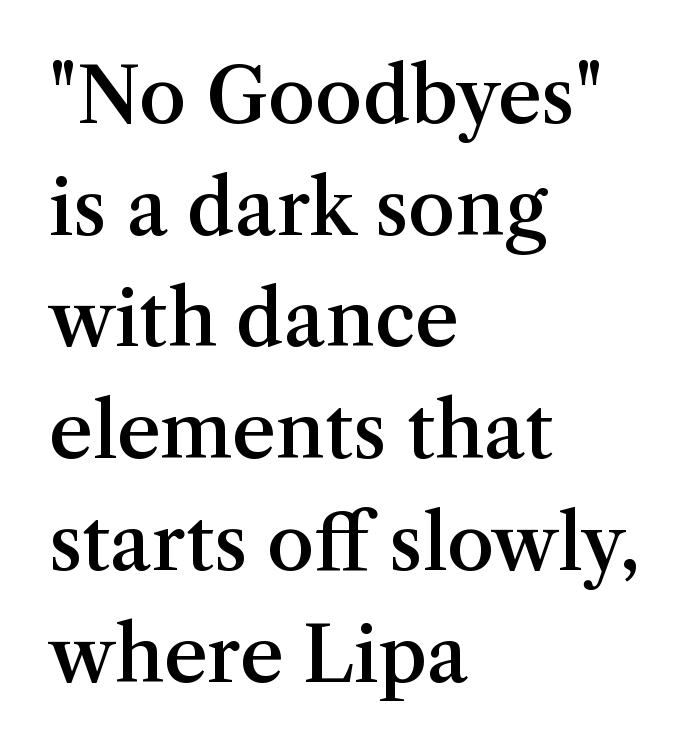
The image shows 76 px semibold serif type, upright; set left-aligned, normal line spacing (1.47x), normal letter spacing, not underlined; medium stroke contrast and a medium x-height.
